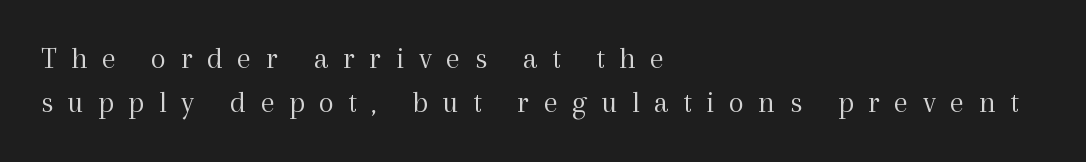
{"serif": "yes", "italic": "no", "bold": "no", "weight": "light", "width": "normal", "x_height": "medium", "monospaced": "no", "underline": "no", "align": "left", "line_spacing": "normal", "line_spacing_ratio": 1.42, "letter_spacing": "wide", "letter_spacing_em": 0.47, "glyph_px": 31}
